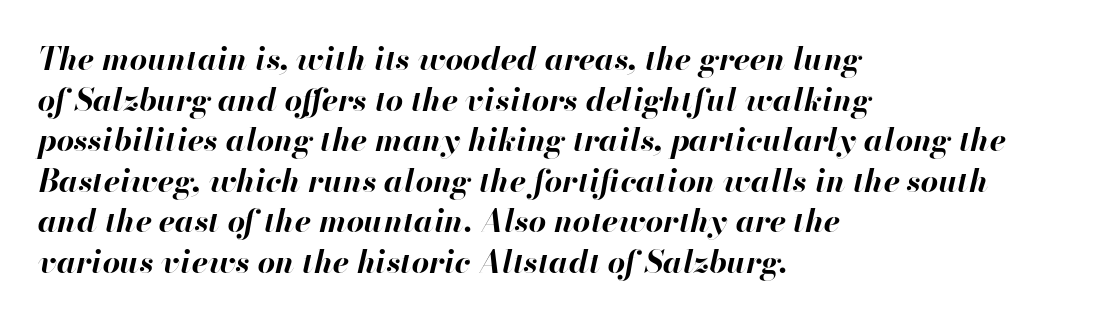
Q: Is the text bold? A: Yes.
Q: Is the text italic (slanted)? A: Yes, it leans right by about 13 degrees.
Q: Is the text underlined? A: No.
Q: How is the paragraph aligned? A: Left-aligned.
Q: Is the spacing between letters normal or unusually wide? A: Normal.
Q: Is the spacing between lines tight, normal or loose? A: Normal.
Q: Width (condensed, normal, or wide)? A: Normal.
Q: Stroke contrast? A: High.
Q: x-height? A: Small.
Q: Monospaced? A: No.
